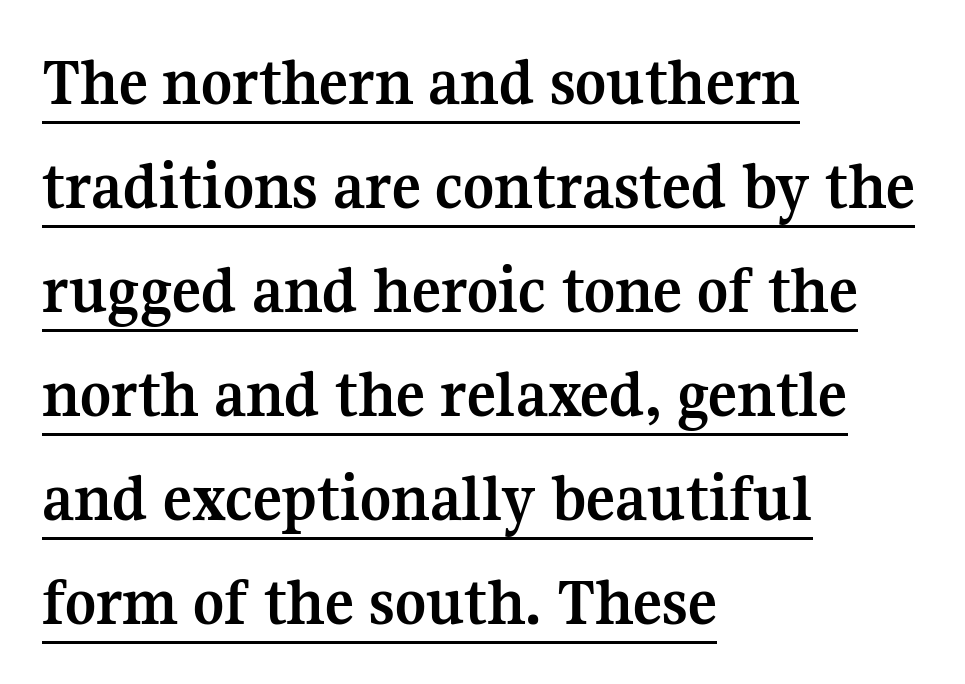
The image shows 68 px semibold serif type, upright; set left-aligned, normal line spacing (1.53x), normal letter spacing, underlined; medium stroke contrast and a medium x-height.
